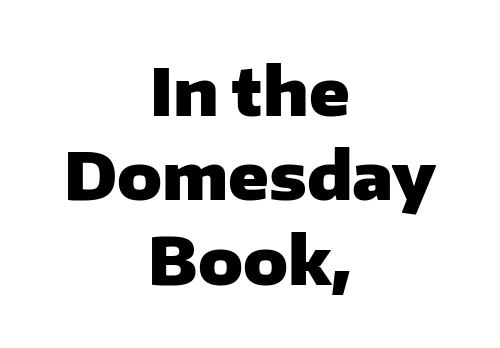
The letters carry no serifs — their stems end cleanly without finishing strokes. The horizontal fit of the characters is conventional and even. You could not count columns in this text — the font is proportionally spaced. Alignment: centered. Characters remain perfectly vertical along every line. Evenly set lines give the paragraph a standard silhouette.
